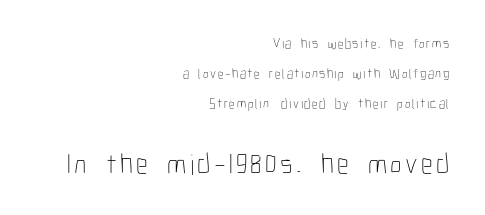
{"italic": "no", "bold": "no", "weight": "thin", "width": "condensed", "stroke_contrast": "low", "x_height": "medium", "monospaced": "no", "underline": "no", "align": "right", "line_spacing": "loose", "line_spacing_ratio": 2.13, "larger_block": "second", "size_ratio": 2.07, "glyph_px": 29}
